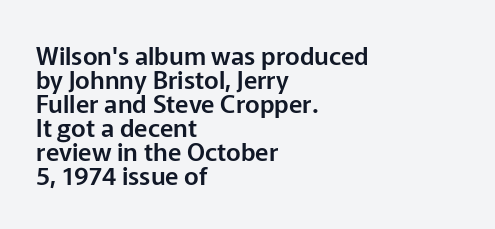
Q: Is the text italic (slanted)? A: No, it is upright.
Q: Is the text underlined? A: No.
Q: How is the paragraph aligned? A: Left-aligned.
Q: Is the spacing between letters normal or unusually wide? A: Normal.
Q: Is the spacing between lines tight, normal or loose? A: Tight.
